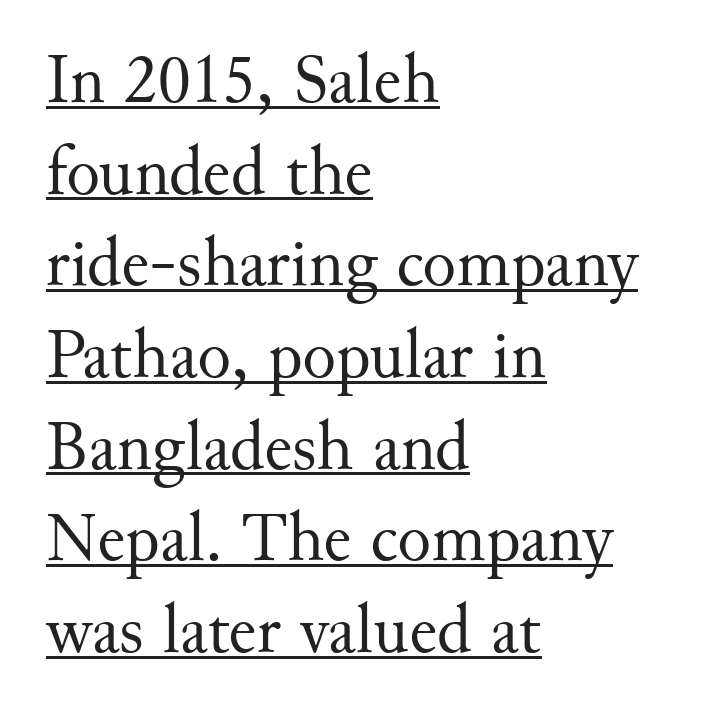
Varying glyph widths throughout — classic text-font behaviour. Weight: in the light-to-regular range. Does a line run under the words? Yes, clearly. I'd call this a serif setting — the letters wear small feet. These lines sit exactly where default settings would place them. One-word summary of the alignment: left.
